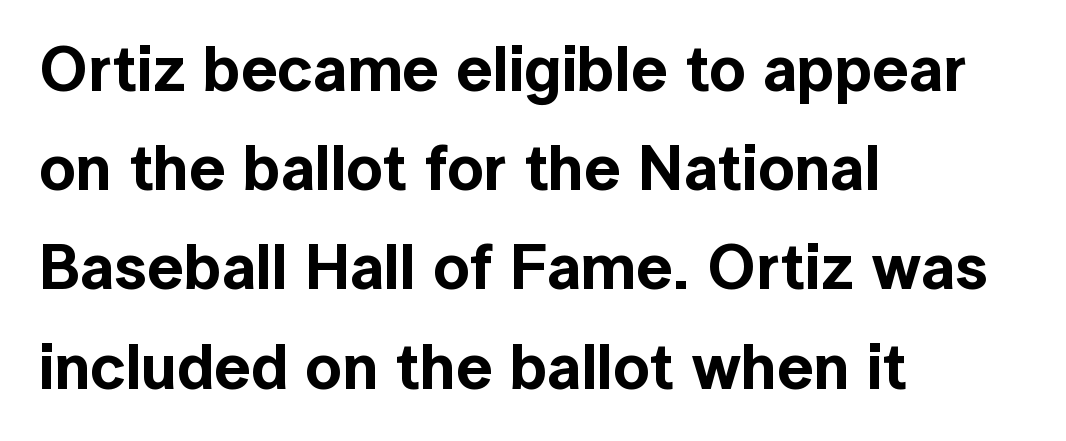
{"serif": "no", "italic": "no", "width": "normal", "x_height": "medium", "monospaced": "no", "underline": "no", "align": "left", "line_spacing": "normal", "line_spacing_ratio": 1.55, "letter_spacing": "normal", "letter_spacing_em": 0.0, "glyph_px": 64}
